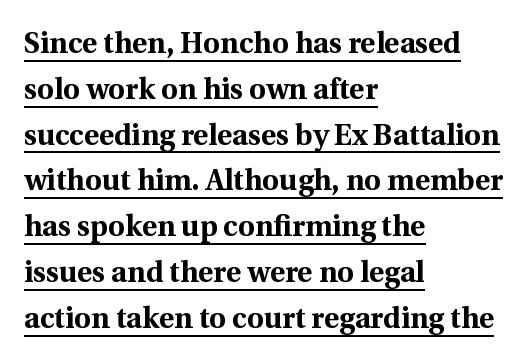
Q: Is the text bold? A: Yes.
Q: Is the text italic (slanted)? A: No, it is upright.
Q: Is the typeface a serif or a sans-serif typeface? A: Serif.
Q: Is the text underlined? A: Yes.
Q: How is the paragraph aligned? A: Left-aligned.
Q: Is the spacing between letters normal or unusually wide? A: Normal.
Q: Is the spacing between lines tight, normal or loose? A: Normal.
Q: Width (condensed, normal, or wide)? A: Normal.
Q: x-height? A: Medium.
Q: Monospaced? A: No.
